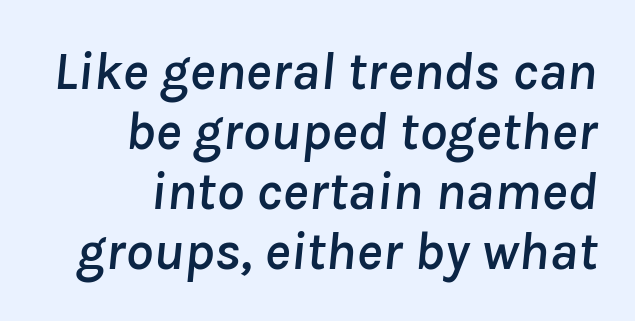
The image shows 55 px text type, italic (leaning right); set right-aligned, tight line spacing (1.09x), normal letter spacing, not underlined; low stroke contrast and a medium x-height.
